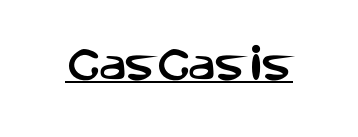
{"serif": "no", "italic": "no", "width": "normal", "stroke_contrast": "low", "x_height": "large", "monospaced": "no", "underline": "yes", "letter_spacing": "normal", "letter_spacing_em": 0.0, "glyph_px": 36}
